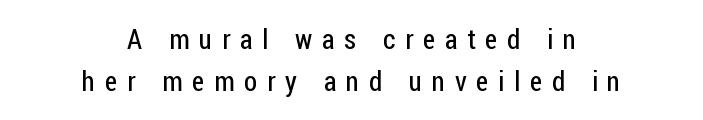
{"italic": "no", "bold": "no", "underline": "no", "align": "center", "line_spacing": "normal", "line_spacing_ratio": 1.57, "letter_spacing": "wide", "letter_spacing_em": 0.36, "glyph_px": 27}
